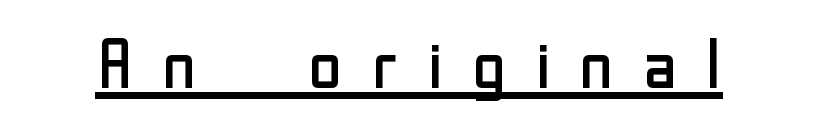
The image shows 67 px regular-weight sans-serif type, upright; set unusually wide letter spacing (+0.36 em), underlined; low stroke contrast and a medium x-height.
